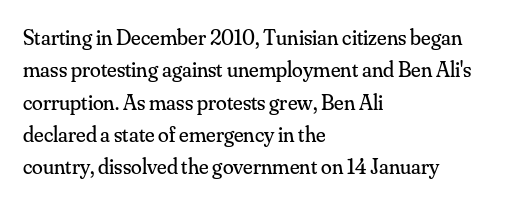
{"italic": "no", "bold": "no", "underline": "no", "align": "left", "line_spacing": "normal", "line_spacing_ratio": 1.47, "letter_spacing": "normal", "letter_spacing_em": 0.0, "glyph_px": 22}
